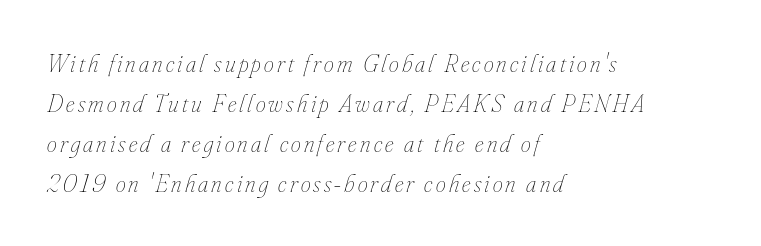
Q: Is the text bold? A: No.
Q: Is the text italic (slanted)? A: Yes, it leans right by about 16 degrees.
Q: Is the text underlined? A: No.
Q: How is the paragraph aligned? A: Left-aligned.
Q: Is the spacing between lines tight, normal or loose? A: Normal.
